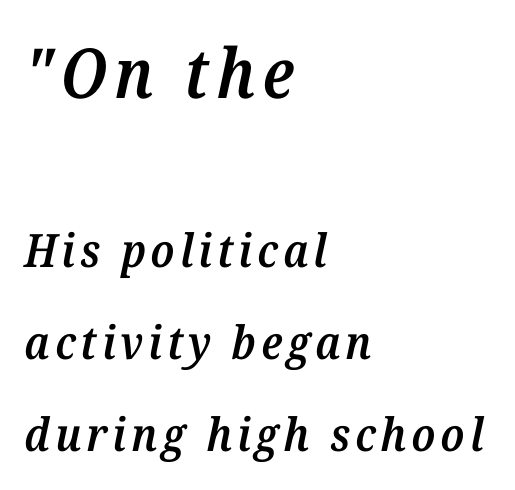
Q: Is the text bold? A: Semi-bold.
Q: Is the text italic (slanted)? A: Yes, it leans right by about 12 degrees.
Q: Is the typeface a serif or a sans-serif typeface? A: Serif.
Q: Is the text underlined? A: No.
Q: How is the paragraph aligned? A: Left-aligned.
Q: Is the spacing between lines tight, normal or loose? A: Loose.
Q: Which block of text is set in a larger size, the first (top) or the second (bottom)? A: The first (top) one.
Q: Width (condensed, normal, or wide)? A: Normal.
Q: Stroke contrast? A: Medium.
Q: x-height? A: Medium.
Q: Monospaced? A: No.
